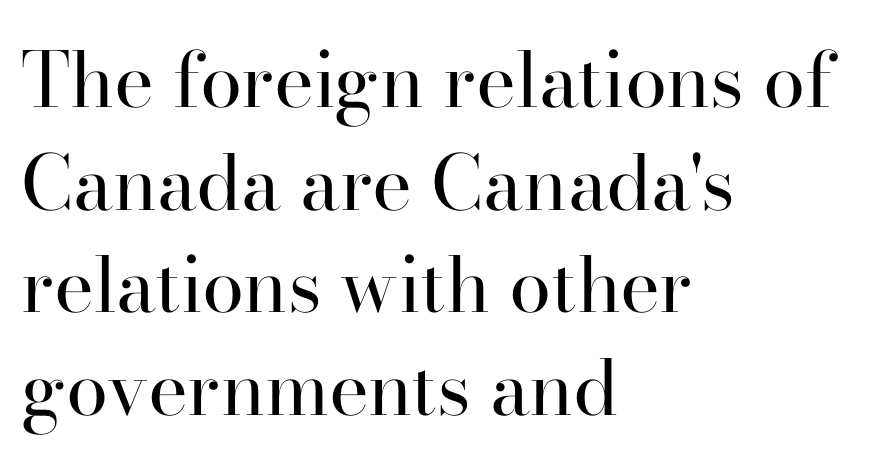
{"serif": "yes", "italic": "no", "bold": "no", "weight": "regular", "width": "normal", "stroke_contrast": "high", "x_height": "small", "monospaced": "no", "underline": "no", "align": "left", "line_spacing": "normal", "line_spacing_ratio": 1.35, "letter_spacing": "normal", "letter_spacing_em": 0.0, "glyph_px": 76}
